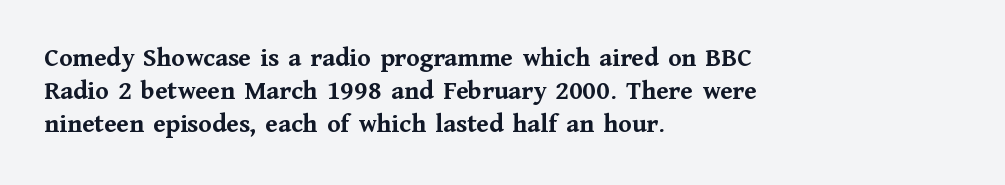
There is no visible air inserted between adjacent glyphs. In terms of weight, the rendering is a true, heavy bold. Visually the block forms a straight wall on the left and a jagged coastline on the right. Lines of text with bare space underneath. If you drew a line through each stem, it would be perfectly vertical.
